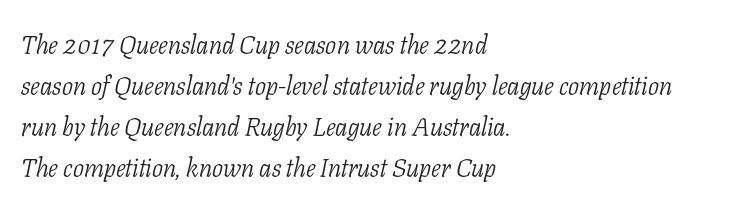
Q: Is the text bold? A: No.
Q: Is the text italic (slanted)? A: Yes, it leans right by about 11 degrees.
Q: Is the text underlined? A: No.
Q: How is the paragraph aligned? A: Left-aligned.
Q: Is the spacing between letters normal or unusually wide? A: Normal.
Q: Is the spacing between lines tight, normal or loose? A: Normal.
